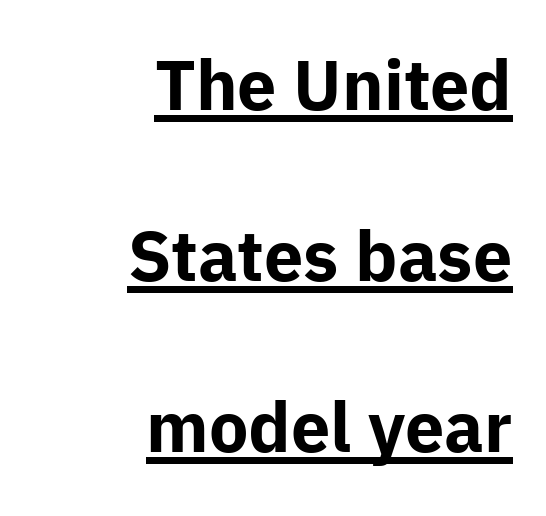
Q: Is the text bold? A: Yes.
Q: Is the text italic (slanted)? A: No, it is upright.
Q: Is the typeface a serif or a sans-serif typeface? A: Sans-serif.
Q: Is the text underlined? A: Yes.
Q: How is the paragraph aligned? A: Right-aligned.
Q: Is the spacing between letters normal or unusually wide? A: Normal.
Q: Is the spacing between lines tight, normal or loose? A: Loose.
Q: Width (condensed, normal, or wide)? A: Normal.
Q: Stroke contrast? A: Low.
Q: x-height? A: Medium.
Q: Monospaced? A: No.
